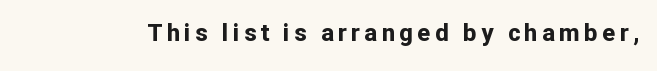
Q: Is the text bold? A: Yes.
Q: Is the text italic (slanted)? A: No, it is upright.
Q: Is the text underlined? A: No.
